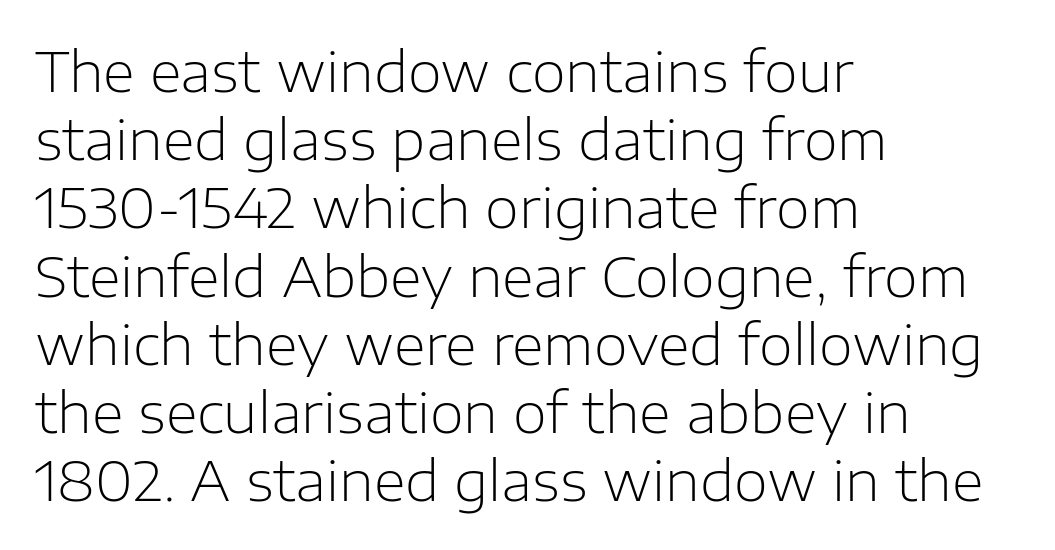
{"serif": "no", "italic": "no", "bold": "no", "weight": "light", "width": "normal", "stroke_contrast": "low", "x_height": "medium", "monospaced": "no", "underline": "no", "align": "left", "line_spacing_ratio": 1.24, "letter_spacing": "normal", "letter_spacing_em": 0.0, "glyph_px": 55}
